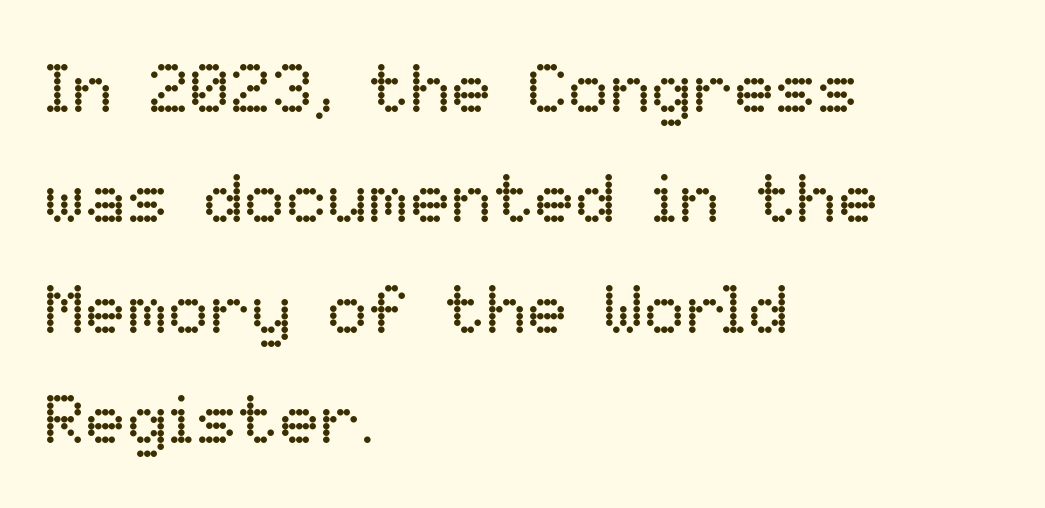
The image shows 69 px regular-weight type, upright; set left-aligned, normal line spacing (1.6x), normal letter spacing, not underlined; low stroke contrast and a medium x-height.
